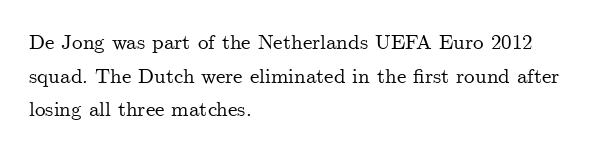
{"italic": "no", "underline": "no", "align": "left", "line_spacing": "normal", "line_spacing_ratio": 1.6, "letter_spacing": "normal", "letter_spacing_em": 0.0, "glyph_px": 21}
